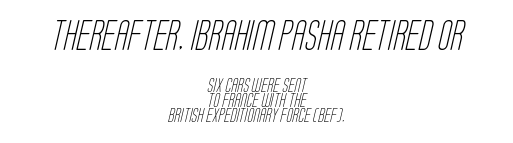
The image shows 30 px light, condensed sans-serif type; set centered, tight line spacing (1.09x), normal letter spacing, not underlined; the first (top) block is 2.14x larger; low stroke contrast and a large x-height.
